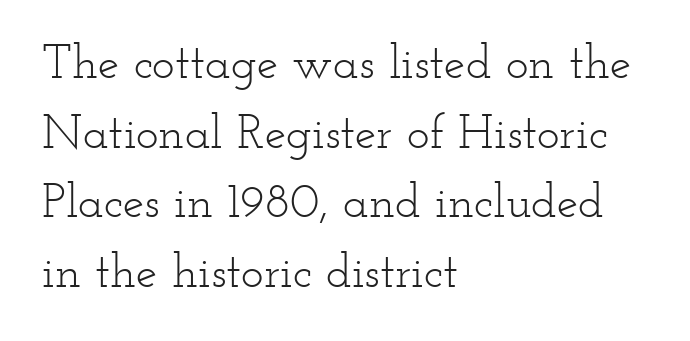
The image shows 48 px light, wide serif type, upright; set left-aligned, normal line spacing (1.45x), normal letter spacing, not underlined; low stroke contrast and a small x-height.
